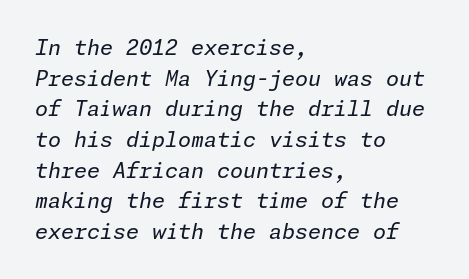
Each line starts at the same left margin while the right side varies. No extra ink here — the face is not bold. Descenders hang freely into open space. Is the letter spacing exaggerated? No — it looks like the ordinary default. What's the leading like? Ordinary, nothing unusual. Posture: slanted.
